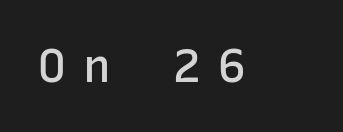
Posture: vertical. Inter-character spacing is expanded well beyond the font's built-in metrics. Check the space under the baseline: it is left empty. On the weight axis this lands at semibold, roughly 600.
